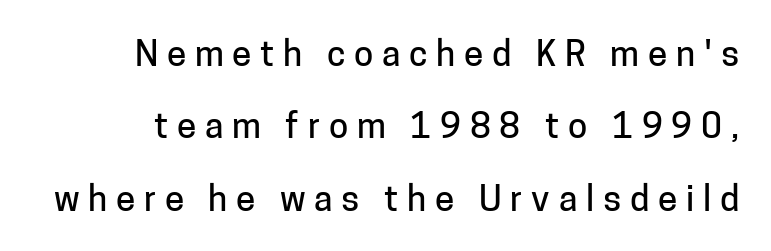
{"serif": "no", "italic": "no", "width": "normal", "stroke_contrast": "low", "x_height": "medium", "monospaced": "no", "underline": "no", "line_spacing": "loose", "line_spacing_ratio": 2.07, "letter_spacing": "wide", "letter_spacing_em": 0.25, "glyph_px": 35}
